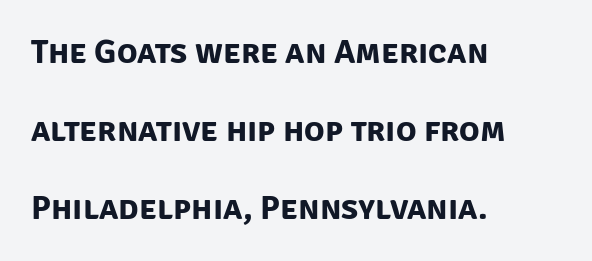
{"serif": "no", "bold": "yes", "weight": "bold", "width": "normal", "stroke_contrast": "low", "x_height": "large", "monospaced": "no", "underline": "no", "align": "left", "line_spacing": "loose", "line_spacing_ratio": 2.3, "letter_spacing": "normal", "letter_spacing_em": 0.0, "glyph_px": 34}
